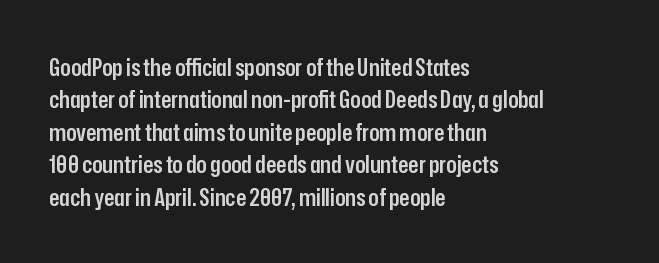
{"italic": "no", "bold": "semi", "underline": "no", "align": "left", "line_spacing": "normal", "line_spacing_ratio": 1.35, "letter_spacing": "normal", "letter_spacing_em": 0.0, "glyph_px": 24}
